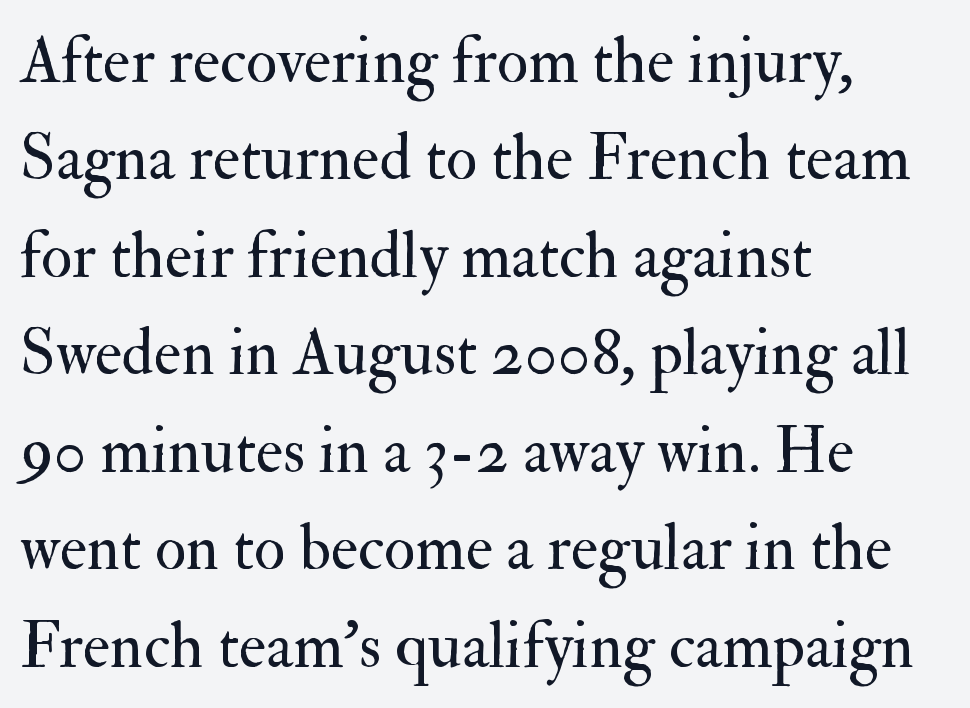
Q: Is the text bold? A: No.
Q: Is the text italic (slanted)? A: No, it is upright.
Q: Is the typeface a serif or a sans-serif typeface? A: Serif.
Q: Is the text underlined? A: No.
Q: How is the paragraph aligned? A: Left-aligned.
Q: Is the spacing between letters normal or unusually wide? A: Normal.
Q: Is the spacing between lines tight, normal or loose? A: Normal.
Q: Width (condensed, normal, or wide)? A: Normal.
Q: Stroke contrast? A: Medium.
Q: x-height? A: Small.
Q: Monospaced? A: No.
